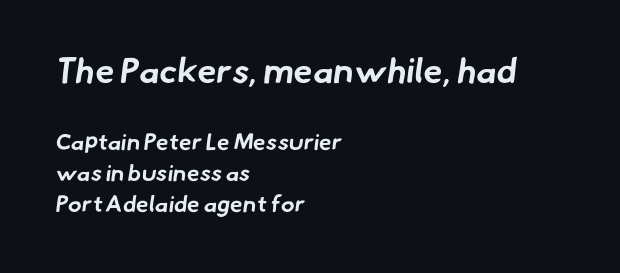
The image shows 35 px bold sans-serif type; set left-aligned, normal line spacing (1.36x), normal letter spacing, not underlined; the first (top) block is 1.52x larger; low stroke contrast and a small x-height.
